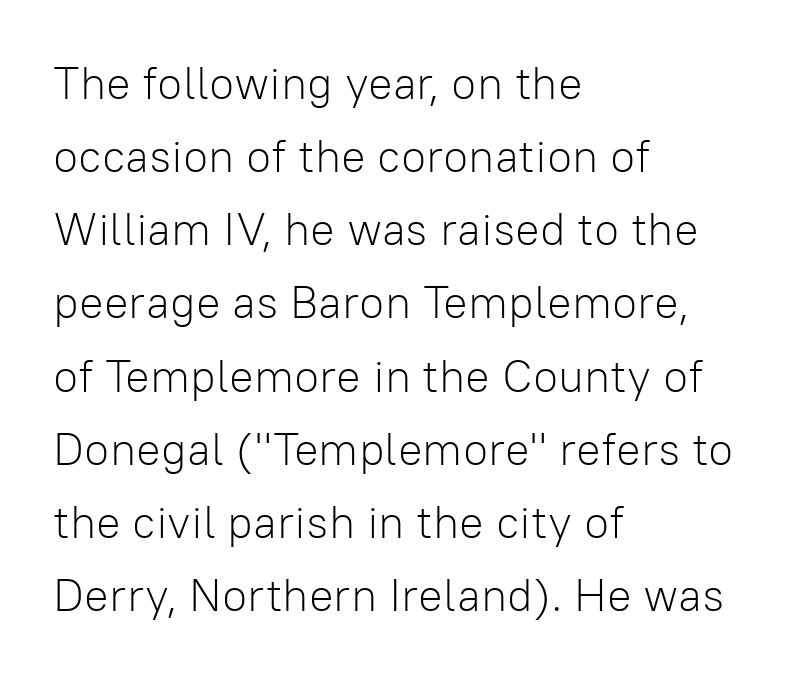
The face used here is proportionally spaced, like ordinary book or web type. Here the glyphs are tracked normally, forming tight word shapes. Interline gaps are of average width in this sample. In terms of posture, this sample is upright.
